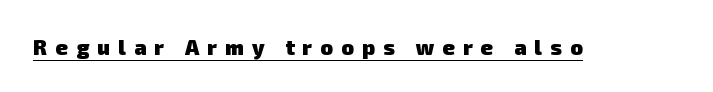
Q: Is the text bold? A: Yes.
Q: Is the text underlined? A: Yes.
Q: Is the spacing between letters normal or unusually wide? A: Unusually wide.
